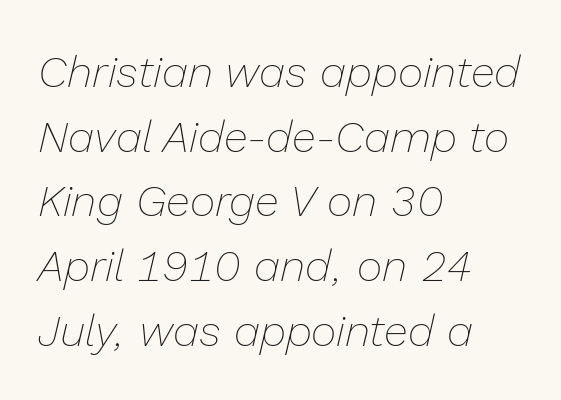
{"italic": "yes", "lean": "right", "slant_degrees": 13, "bold": "no", "weight": "thin", "width": "normal", "stroke_contrast": "low", "x_height": "medium", "monospaced": "no", "underline": "no", "align": "left", "line_spacing": "normal", "line_spacing_ratio": 1.47, "letter_spacing": "normal", "letter_spacing_em": 0.0, "glyph_px": 44}
